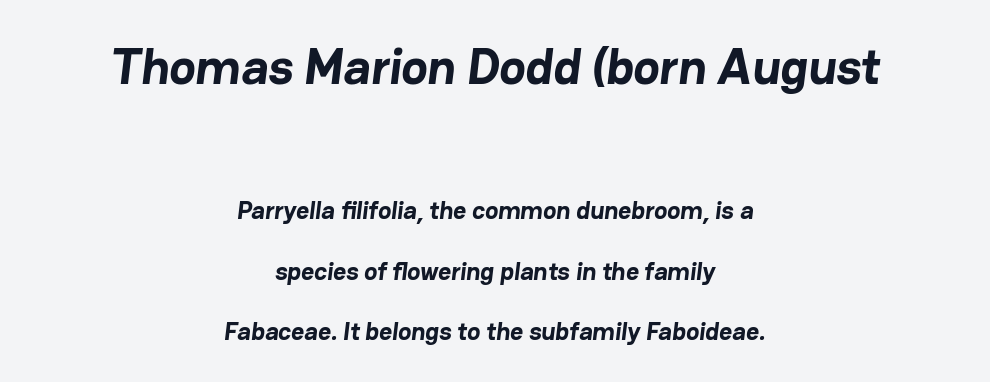
Q: Is the text bold? A: Yes.
Q: Is the typeface a serif or a sans-serif typeface? A: Sans-serif.
Q: Is the text underlined? A: No.
Q: How is the paragraph aligned? A: Centered.
Q: Is the spacing between letters normal or unusually wide? A: Normal.
Q: Is the spacing between lines tight, normal or loose? A: Loose.
Q: Which block of text is set in a larger size, the first (top) or the second (bottom)? A: The first (top) one.
Q: Width (condensed, normal, or wide)? A: Normal.
Q: Stroke contrast? A: Low.
Q: x-height? A: Medium.
Q: Monospaced? A: No.
